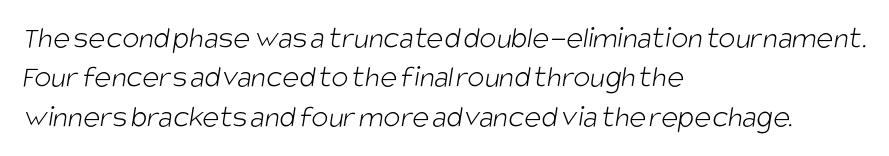
{"serif": "no", "bold": "no", "weight": "light", "width": "condensed", "stroke_contrast": "low", "x_height": "large", "monospaced": "no", "underline": "no", "align": "left", "line_spacing_ratio": 1.23, "letter_spacing": "normal", "letter_spacing_em": 0.0, "glyph_px": 32}
